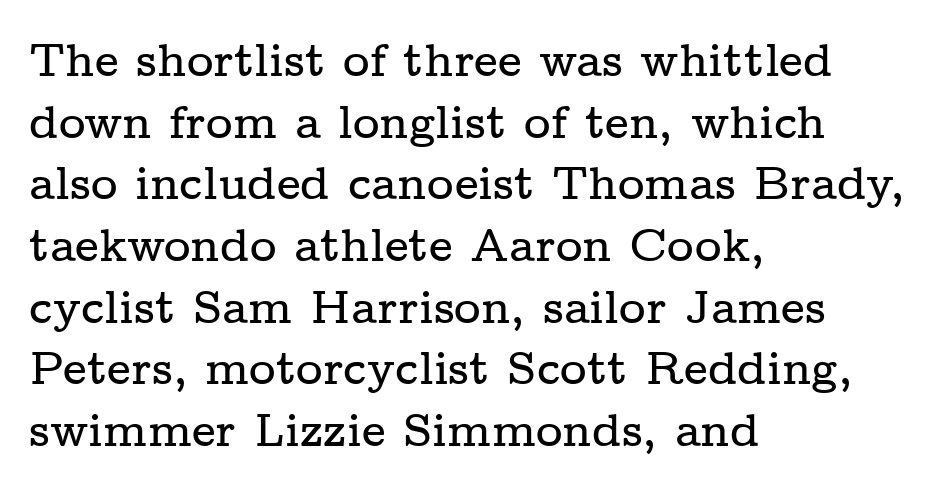
Q: Is the text italic (slanted)? A: No, it is upright.
Q: Is the typeface a serif or a sans-serif typeface? A: Serif.
Q: Is the text underlined? A: No.
Q: How is the paragraph aligned? A: Left-aligned.
Q: Is the spacing between letters normal or unusually wide? A: Normal.
Q: Is the spacing between lines tight, normal or loose? A: Normal.
Q: Width (condensed, normal, or wide)? A: Wide.
Q: Stroke contrast? A: Low.
Q: x-height? A: Medium.
Q: Monospaced? A: No.
